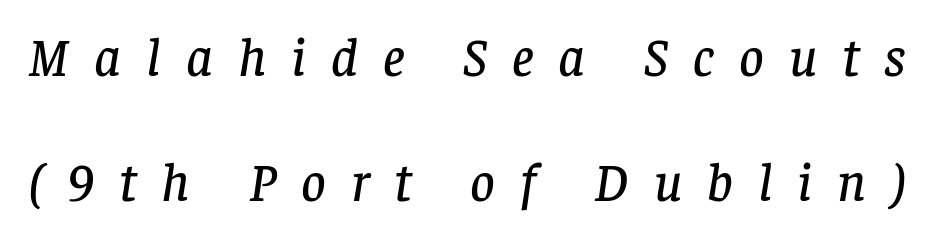
The image shows 54 px serif type, italic (leaning right); set loose line spacing (2.31x), unusually wide letter spacing (+0.46 em), not underlined; low stroke contrast and a large x-height.
